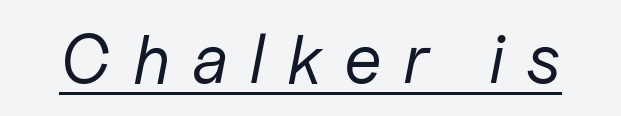
Is this a fixed-width face? No — the glyphs have proportional, varying widths. Every word sits above its own underline. The rendering inserts visible extra space after every character. Slanted lettering throughout. Summary of weight: not heavy and not bold.
